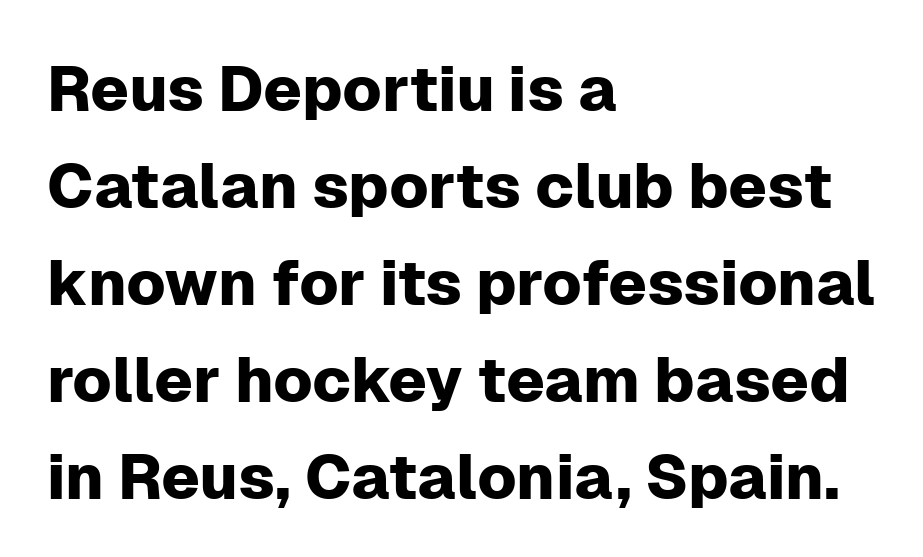
Q: Is the text italic (slanted)? A: No, it is upright.
Q: Is the typeface a serif or a sans-serif typeface? A: Sans-serif.
Q: Is the text underlined? A: No.
Q: How is the paragraph aligned? A: Left-aligned.
Q: Is the spacing between letters normal or unusually wide? A: Normal.
Q: Is the spacing between lines tight, normal or loose? A: Normal.
Q: Width (condensed, normal, or wide)? A: Normal.
Q: Stroke contrast? A: Low.
Q: x-height? A: Medium.
Q: Monospaced? A: No.
